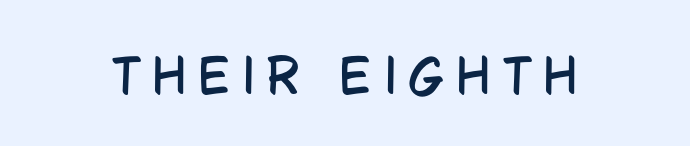
The image shows 47 px condensed sans-serif type, upright; set unusually wide letter spacing (+0.25 em), not underlined; low stroke contrast and a large x-height.
